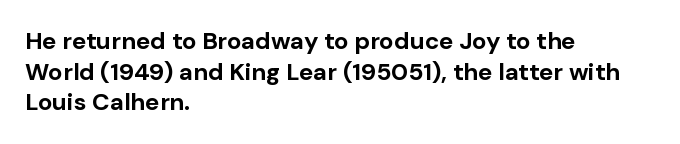
Summary of weight: heavy, a full bold. Tracking value appears to be zero — textbook default spacing. No italicization has been applied; the sample stays upright. The words here are not underlined. A normal amount of white space separates one row of letters from the next.
